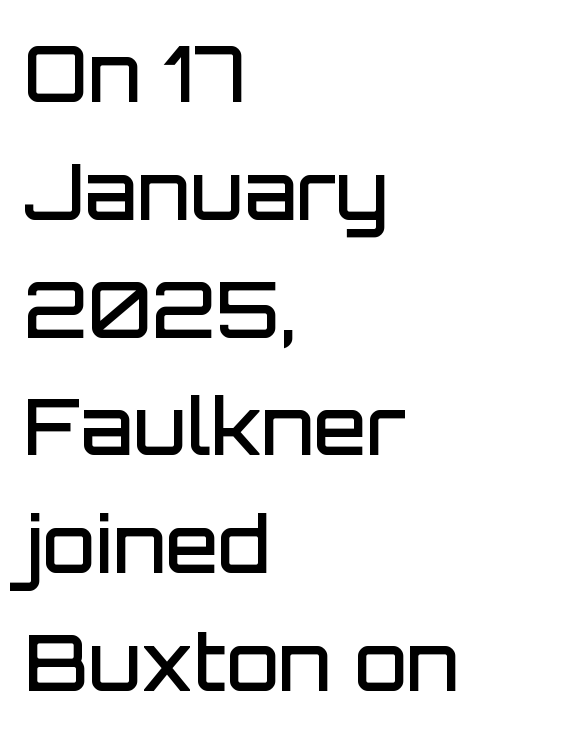
{"serif": "no", "italic": "no", "bold": "semi", "weight": "semibold", "width": "normal", "stroke_contrast": "low", "x_height": "large", "monospaced": "no", "underline": "no", "align": "left", "line_spacing": "normal", "line_spacing_ratio": 1.53, "letter_spacing": "normal", "letter_spacing_em": 0.0, "glyph_px": 77}
